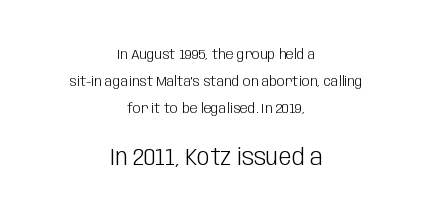
The image shows 23 px text type, upright; set centered, loose line spacing (1.92x), normal letter spacing, not underlined; the second (bottom) block is 1.64x larger.
